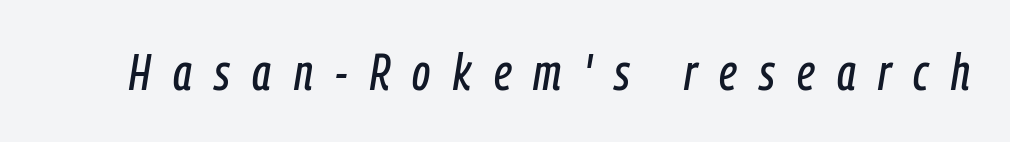
Q: Is the text italic (slanted)? A: Yes, it leans right by about 9 degrees.
Q: Is the text underlined? A: No.
Q: Is the spacing between letters normal or unusually wide? A: Unusually wide.
Q: Width (condensed, normal, or wide)? A: Condensed.
Q: Stroke contrast? A: Low.
Q: x-height? A: Medium.
Q: Monospaced? A: No.
